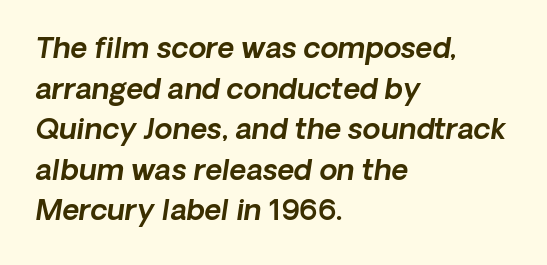
{"italic": "yes", "lean": "right", "slant_degrees": 8, "width": "normal", "x_height": "medium", "monospaced": "no", "underline": "no", "align": "left", "line_spacing": "normal", "line_spacing_ratio": 1.4, "letter_spacing": "normal", "letter_spacing_em": 0.0, "glyph_px": 29}
